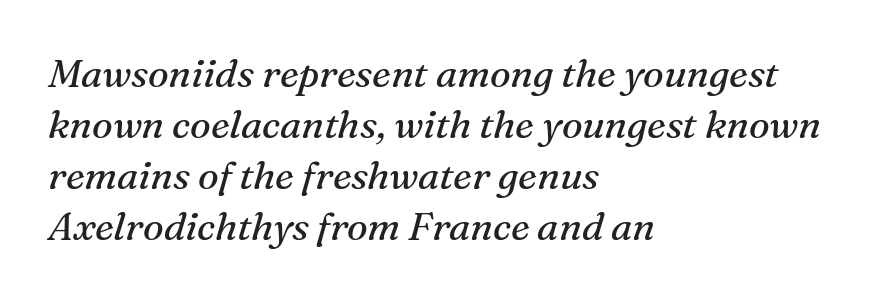
The image shows 39 px regular-weight serif type, italic (leaning right); set left-aligned, normal line spacing (1.31x), normal letter spacing, not underlined; medium stroke contrast and a medium x-height.
